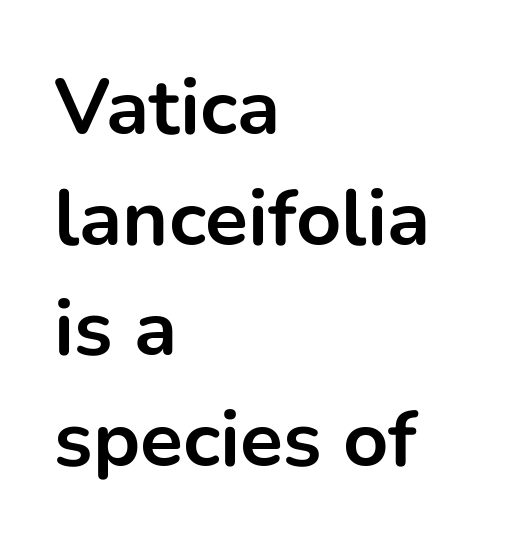
The image shows 79 px bold sans-serif type, upright; set left-aligned, normal line spacing (1.4x), normal letter spacing, not underlined; low stroke contrast and a medium x-height.
